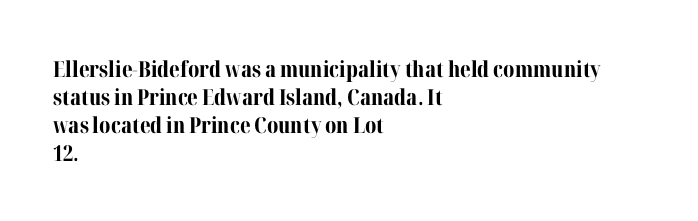
Q: Is the text bold? A: Yes.
Q: Is the text italic (slanted)? A: No, it is upright.
Q: Is the text underlined? A: No.
Q: How is the paragraph aligned? A: Left-aligned.
Q: Is the spacing between letters normal or unusually wide? A: Normal.
Q: Is the spacing between lines tight, normal or loose? A: Normal.
